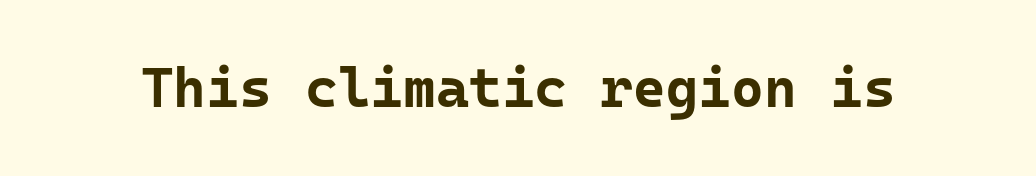
Q: Is the text bold? A: Yes.
Q: Is the text italic (slanted)? A: No, it is upright.
Q: Is the typeface a serif or a sans-serif typeface? A: Sans-serif.
Q: Is the text underlined? A: No.
Q: Is the spacing between letters normal or unusually wide? A: Normal.
Q: Width (condensed, normal, or wide)? A: Normal.
Q: Stroke contrast? A: Low.
Q: x-height? A: Medium.
